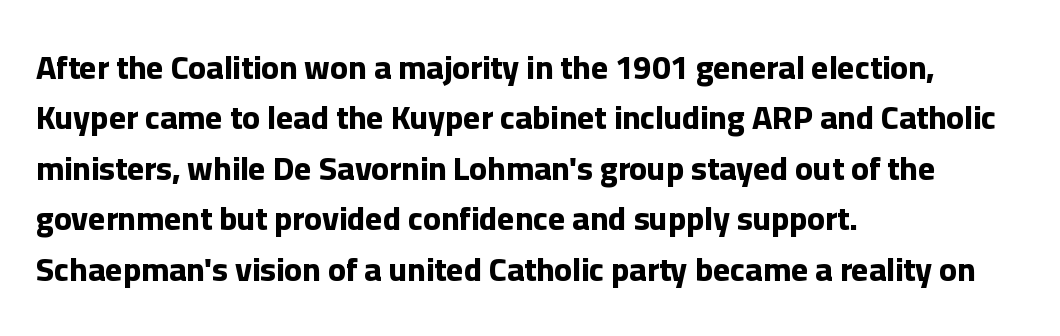
Q: Is the text bold? A: Yes.
Q: Is the text italic (slanted)? A: No, it is upright.
Q: Is the typeface a serif or a sans-serif typeface? A: Sans-serif.
Q: Is the text underlined? A: No.
Q: How is the paragraph aligned? A: Left-aligned.
Q: Is the spacing between letters normal or unusually wide? A: Normal.
Q: Is the spacing between lines tight, normal or loose? A: Normal.
Q: Width (condensed, normal, or wide)? A: Normal.
Q: Stroke contrast? A: Low.
Q: x-height? A: Medium.
Q: Monospaced? A: No.
